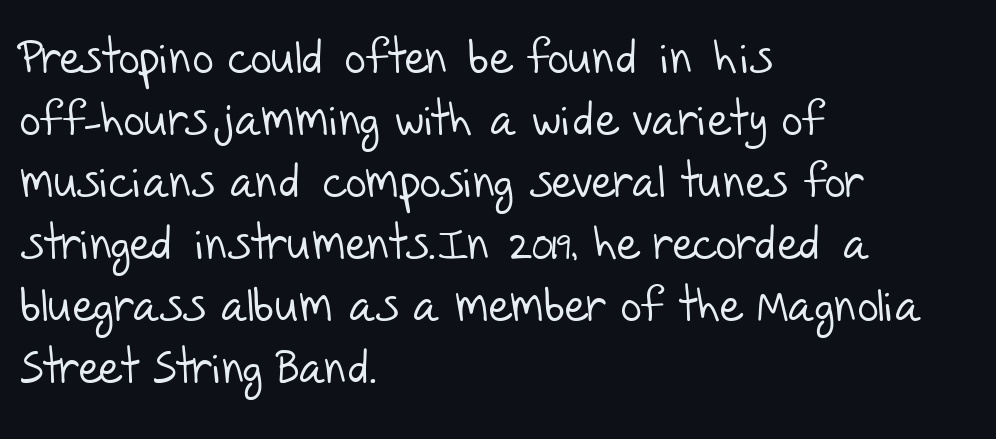
The paragraph has a hard left edge and a soft right edge. No heavy texture on the line: the type isn't bold. What stands out about the letter spacing? Nothing — it is the standard amount. This block has exactly the height ordinary leading produces. Look at the bottom of the vertical strokes: they stop flat, with no serifs.
